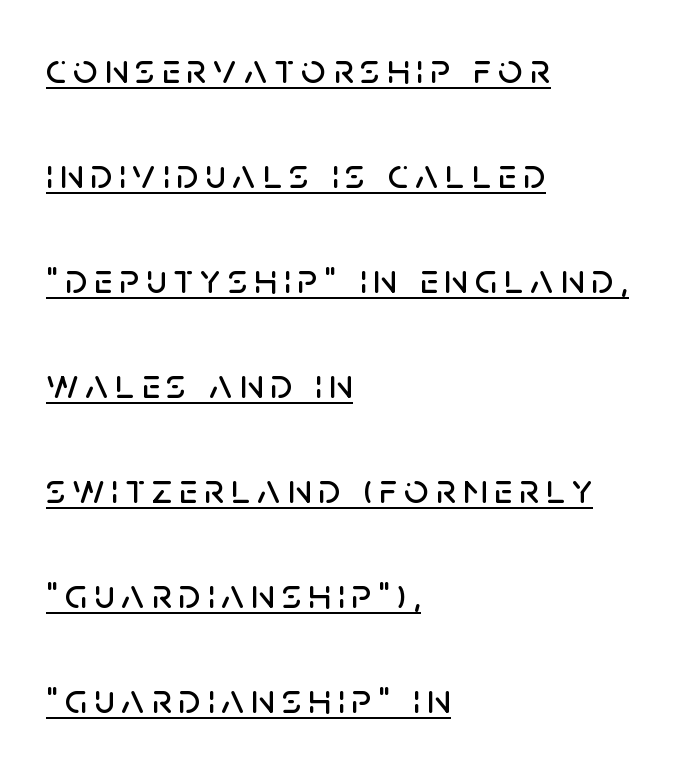
The image shows 43 px sans-serif type, upright; set left-aligned, loose line spacing (2.44x), underlined; low stroke contrast and a large x-height.
